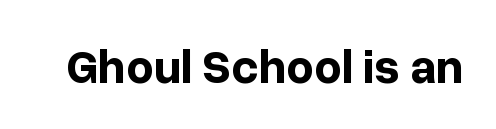
The image shows 48 px bold sans-serif type, upright; set normal letter spacing, not underlined; low stroke contrast and a medium x-height.
